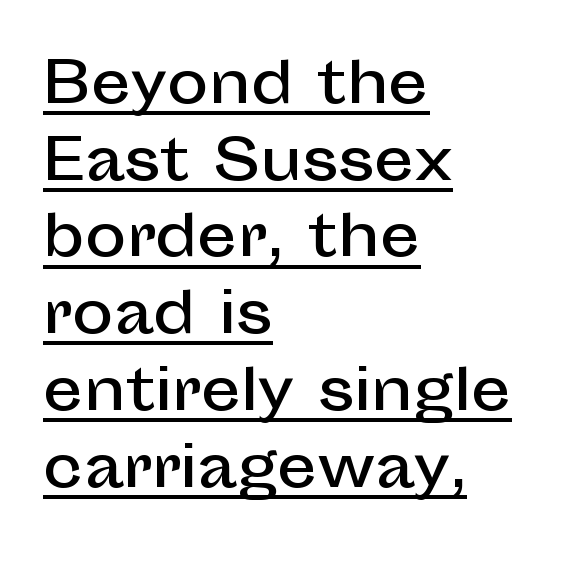
{"serif": "no", "italic": "no", "width": "normal", "stroke_contrast": "low", "x_height": "medium", "monospaced": "no", "underline": "yes", "align": "left", "line_spacing": "normal", "line_spacing_ratio": 1.37, "letter_spacing": "normal", "letter_spacing_em": 0.0, "glyph_px": 56}
